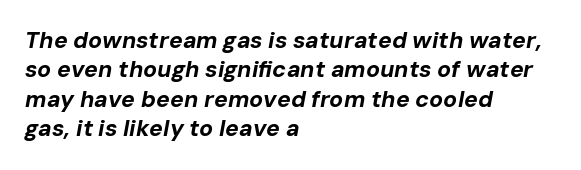
Typeset ragged right — the left edge is the straight one. Vertical spacing — default. Words appear dense and cohesive because spacing is normal. Honestly, there is no underline to notice here at all. This is heavy type, rendered in bold. The text carries the slant typical of an italic or oblique font.
